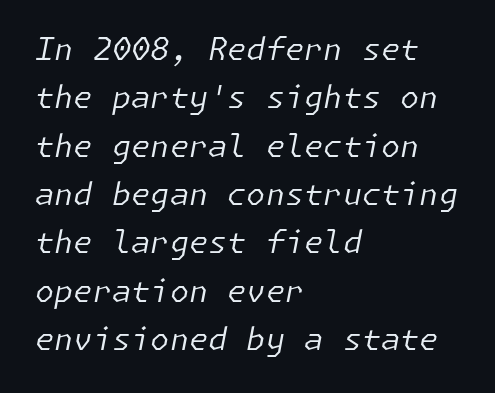
Q: Is the text bold? A: No.
Q: Is the text italic (slanted)? A: Yes, it leans right by about 11 degrees.
Q: Is the text underlined? A: No.
Q: How is the paragraph aligned? A: Left-aligned.
Q: Is the spacing between letters normal or unusually wide? A: Normal.
Q: Is the spacing between lines tight, normal or loose? A: Normal.
Q: Width (condensed, normal, or wide)? A: Normal.
Q: Stroke contrast? A: Low.
Q: x-height? A: Medium.
